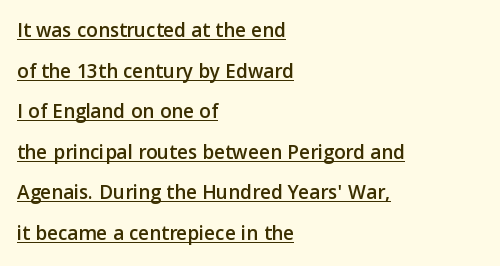
The text block is weighted toward the left margin, trailing off unevenly rightward. The passage shown stacks its lines with a broad gap. Tracking here is standard; glyphs follow each other at the usual distance. Glance below the letters and you will spot a drawn line. Designer's note — italics off, roman on.
